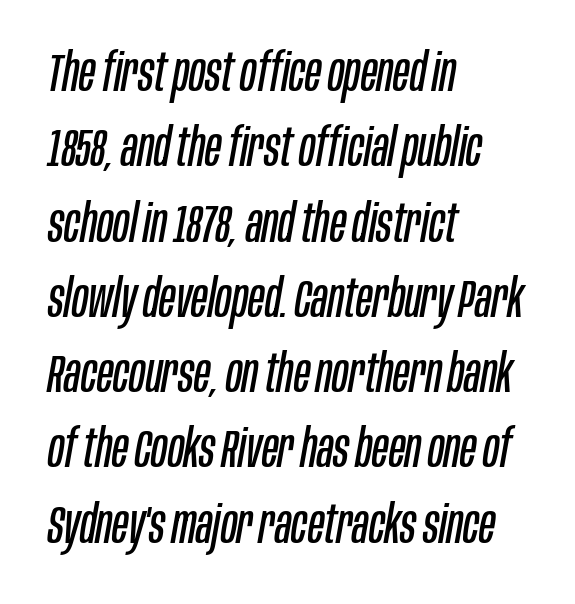
No extra ink here — the face is not bold. Horizontally, the lines are justified to the leading edge only. Yep, that's italic — everything's leaning. Standard letterfit; no display-style spreading of the glyphs. The block of text has a typical density, with ordinary space between rows.
